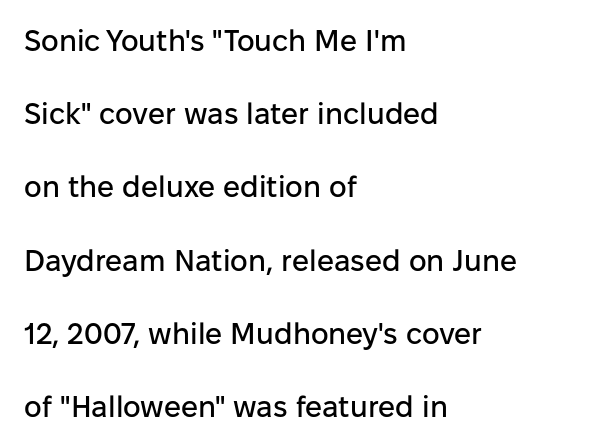
{"serif": "no", "italic": "no", "width": "normal", "stroke_contrast": "low", "x_height": "medium", "monospaced": "no", "underline": "no", "align": "left", "line_spacing": "loose", "line_spacing_ratio": 2.44, "letter_spacing": "normal", "letter_spacing_em": 0.0, "glyph_px": 30}
